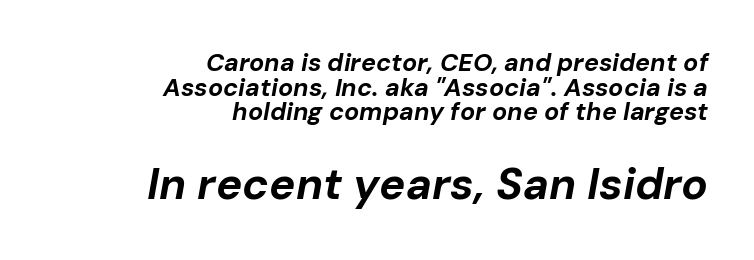
These words are printed bold, with thick strokes throughout. These two chunks differ in scale, with the bottom chunk taking the larger measure. Character widths vary here, with narrow letters taking less room than wide ones. The line texture is even and compact thanks to regular tracking. Check under the words: just untouched page. Horizontal bands of white between lines are thin slivers.
